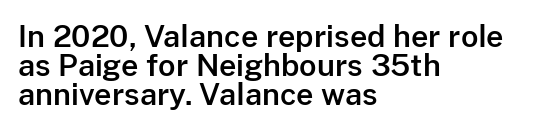
The image shows 30 px sans-serif type, upright; set left-aligned, tight line spacing (0.97x), normal letter spacing, not underlined; low stroke contrast and a medium x-height.
